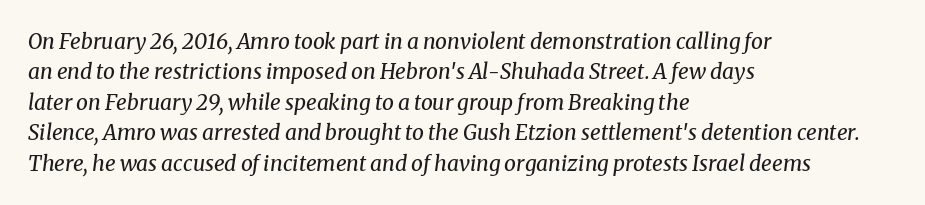
Q: Is the text bold? A: No.
Q: Is the text italic (slanted)? A: Yes, it leans right by about 8 degrees.
Q: Is the text underlined? A: No.
Q: How is the paragraph aligned? A: Left-aligned.
Q: Is the spacing between letters normal or unusually wide? A: Normal.
Q: Is the spacing between lines tight, normal or loose? A: Normal.
